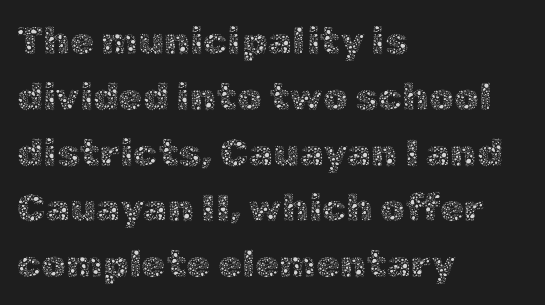
Weight: not bold — regular or lighter. Notice how descenders clear the ascenders below comfortably — that's standard leading. Every row of glyphs begins at an identical x-position on the left. The lettering stays uniformly vertical, giving the passage a roman look. Characters follow at the spacing the type designer built in.
